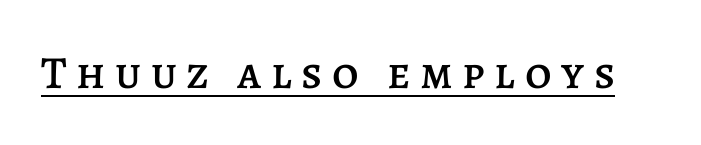
Q: Is the text italic (slanted)? A: No, it is upright.
Q: Is the text underlined? A: Yes.
Q: Is the spacing between letters normal or unusually wide? A: Unusually wide.
Q: Width (condensed, normal, or wide)? A: Normal.
Q: Stroke contrast? A: Low.
Q: x-height? A: Large.
Q: Monospaced? A: No.
